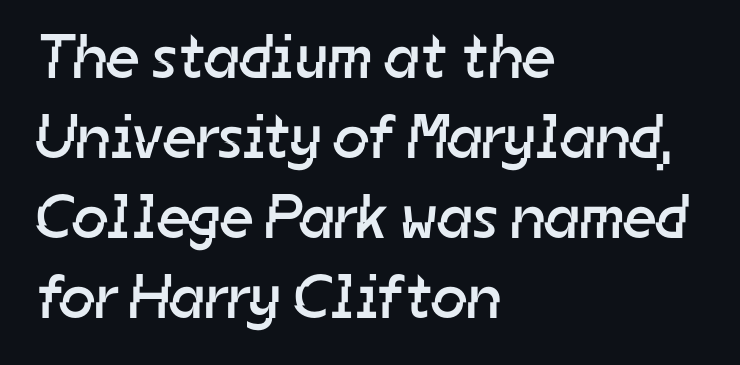
The image shows 63 px regular-weight sans-serif type; set left-aligned, normal line spacing (1.27x), normal letter spacing, not underlined; low stroke contrast and a medium x-height.
